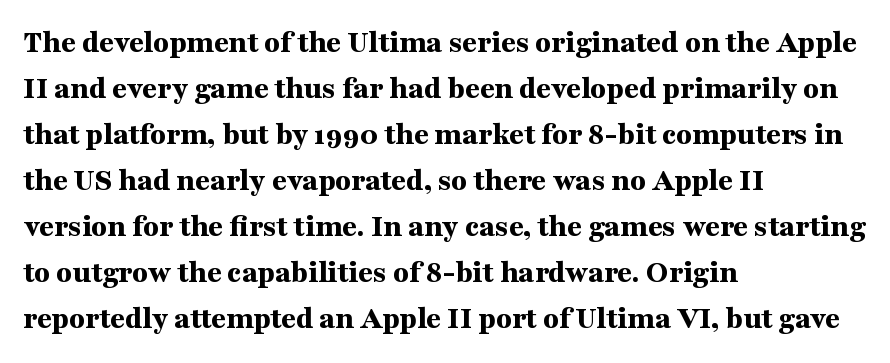
The image shows 32 px bold, wide serif type, upright; set left-aligned, normal line spacing (1.44x), normal letter spacing, not underlined; medium stroke contrast and a medium x-height.
